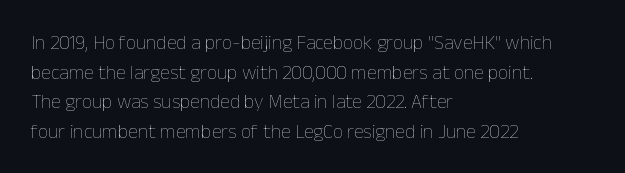
{"italic": "no", "bold": "no", "underline": "no", "align": "left", "line_spacing": "normal", "line_spacing_ratio": 1.48, "letter_spacing": "normal", "letter_spacing_em": 0.0, "glyph_px": 20}
